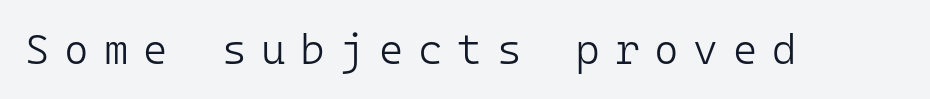
Q: Is the text bold? A: No.
Q: Is the text italic (slanted)? A: No, it is upright.
Q: Is the typeface a serif or a sans-serif typeface? A: Sans-serif.
Q: Is the text underlined? A: No.
Q: Is the spacing between letters normal or unusually wide? A: Unusually wide.
Q: Width (condensed, normal, or wide)? A: Normal.
Q: Stroke contrast? A: Low.
Q: x-height? A: Medium.
Q: Monospaced? A: Yes.
